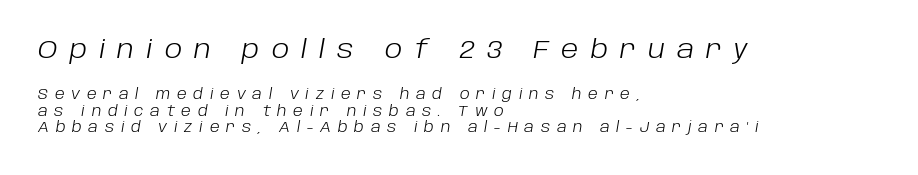
The passage shown begins with its larger block and ends with its smaller one. The characters are drawn with everyday or finer stroke widths. Line beginnings align vertically; line endings do not. Each row of text sits above clean, open space.
